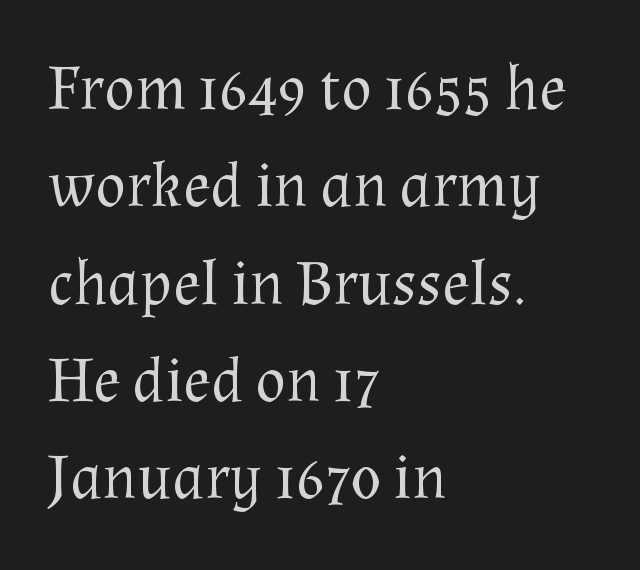
Q: Is the text bold? A: No.
Q: Is the text italic (slanted)? A: No, it is upright.
Q: Is the text underlined? A: No.
Q: How is the paragraph aligned? A: Left-aligned.
Q: Is the spacing between letters normal or unusually wide? A: Normal.
Q: Is the spacing between lines tight, normal or loose? A: Normal.
Q: Width (condensed, normal, or wide)? A: Normal.
Q: Stroke contrast? A: Medium.
Q: x-height? A: Medium.
Q: Monospaced? A: No.
